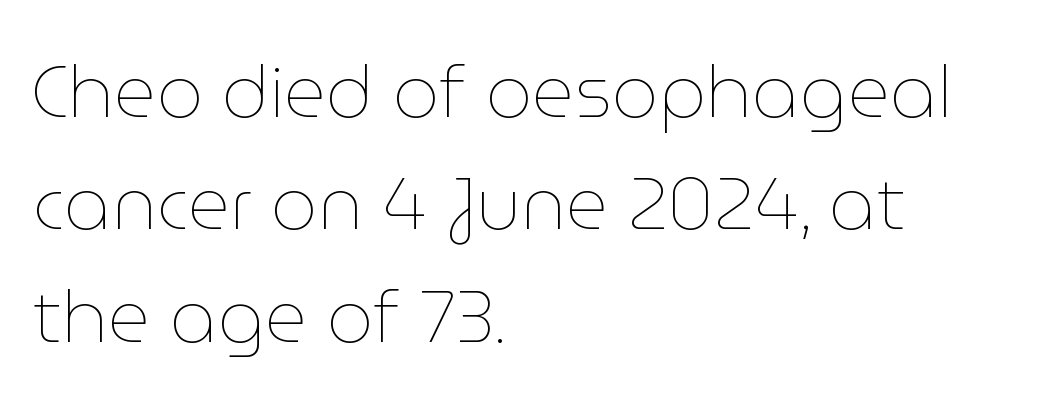
The image shows 73 px thin type, upright; set left-aligned, normal line spacing (1.54x), normal letter spacing, not underlined; low stroke contrast and a medium x-height.
